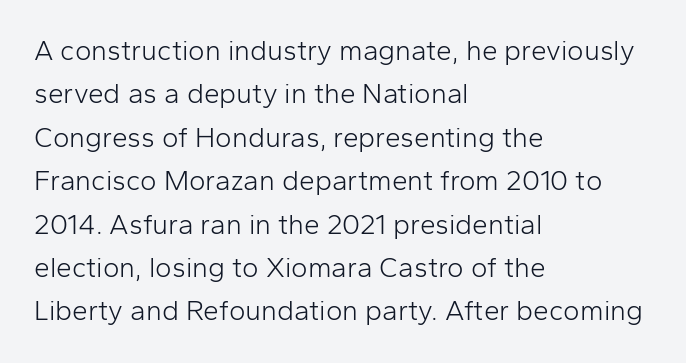
The image shows 28 px light sans-serif type, upright; set left-aligned, normal line spacing (1.55x), normal letter spacing, not underlined; low stroke contrast and a medium x-height.
